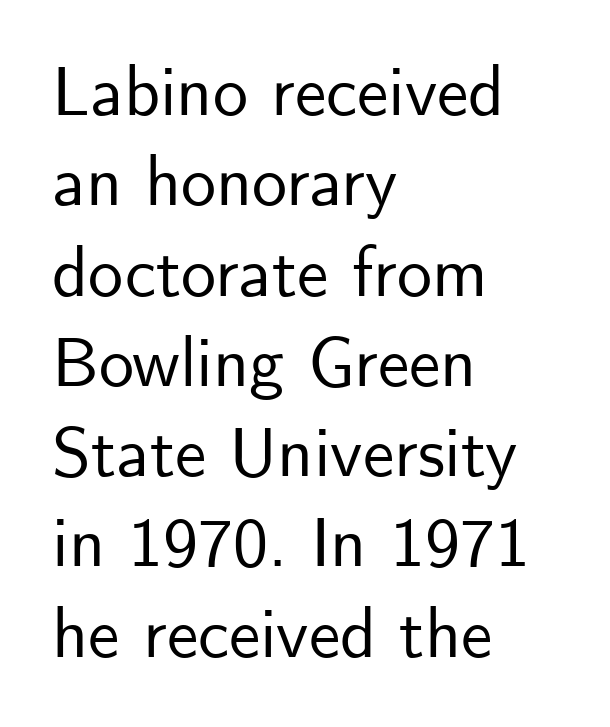
Is there any slant? The stems are plumb. A normal amount of white space separates one row of letters from the next. Check the space under the baseline: it is left empty. Think of a printed novel: that variable character pitch is what you see here.
